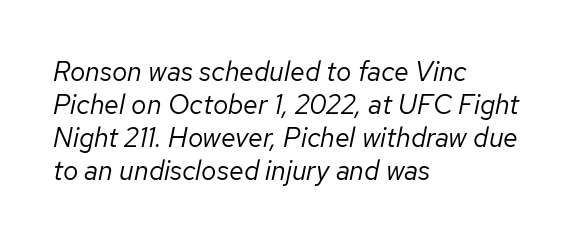
{"italic": "yes", "lean": "right", "slant_degrees": 12, "bold": "no", "underline": "no", "align": "left", "line_spacing_ratio": 1.22, "letter_spacing": "normal", "letter_spacing_em": 0.0, "glyph_px": 27}
